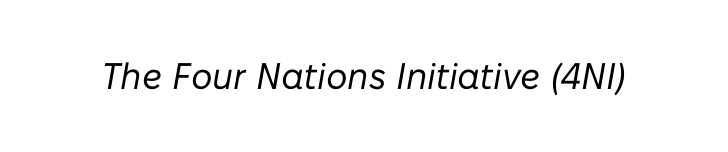
The typography opts for an oblique posture over an upright one. Descenders are the only things crossing below the line. Here the designer chose a conventional face with non-uniform glyph widths. Between one letter and the next there's only the usual sliver of space.
